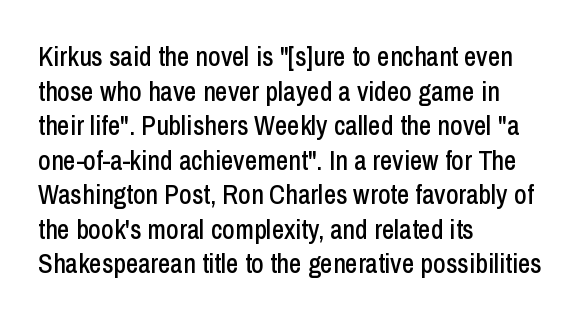
Q: Is the text italic (slanted)? A: No, it is upright.
Q: Is the text underlined? A: No.
Q: How is the paragraph aligned? A: Left-aligned.
Q: Is the spacing between letters normal or unusually wide? A: Normal.
Q: Is the spacing between lines tight, normal or loose? A: Normal.
